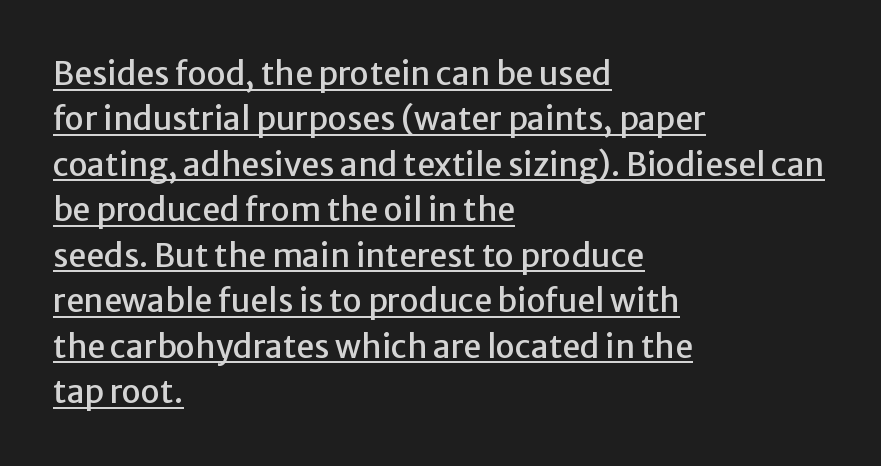
When letters stand straight like this, we call the style roman or upright. Each letter's strokes conclude bluntly, with no projecting serifs. Spacing between characters is what you'd get straight out of the box. The text block is weighted toward the left margin, trailing off unevenly rightward. Like a heading marked for emphasis, these lines bear an underscore.
